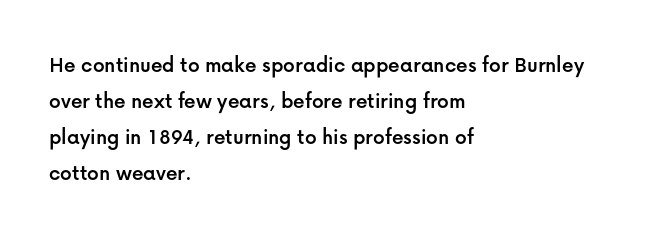
Q: Is the text italic (slanted)? A: No, it is upright.
Q: Is the text underlined? A: No.
Q: How is the paragraph aligned? A: Left-aligned.
Q: Is the spacing between letters normal or unusually wide? A: Normal.
Q: Is the spacing between lines tight, normal or loose? A: Normal.
